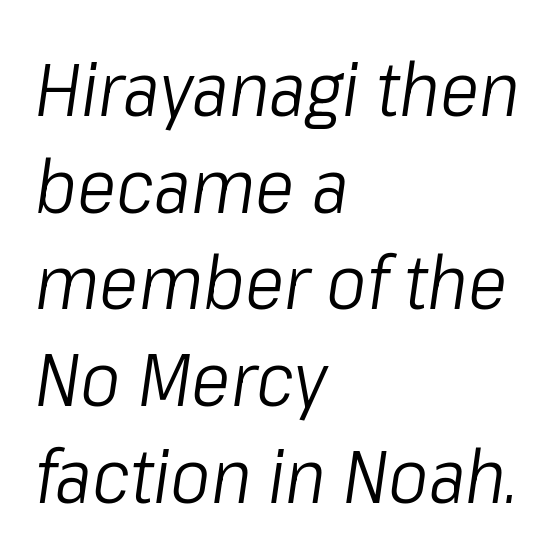
Q: Is the text bold? A: No.
Q: Is the text italic (slanted)? A: Yes, it leans right by about 8 degrees.
Q: Is the text underlined? A: No.
Q: How is the paragraph aligned? A: Left-aligned.
Q: Is the spacing between letters normal or unusually wide? A: Normal.
Q: Is the spacing between lines tight, normal or loose? A: Normal.
Q: Width (condensed, normal, or wide)? A: Condensed.
Q: Stroke contrast? A: Low.
Q: x-height? A: Medium.
Q: Monospaced? A: No.
